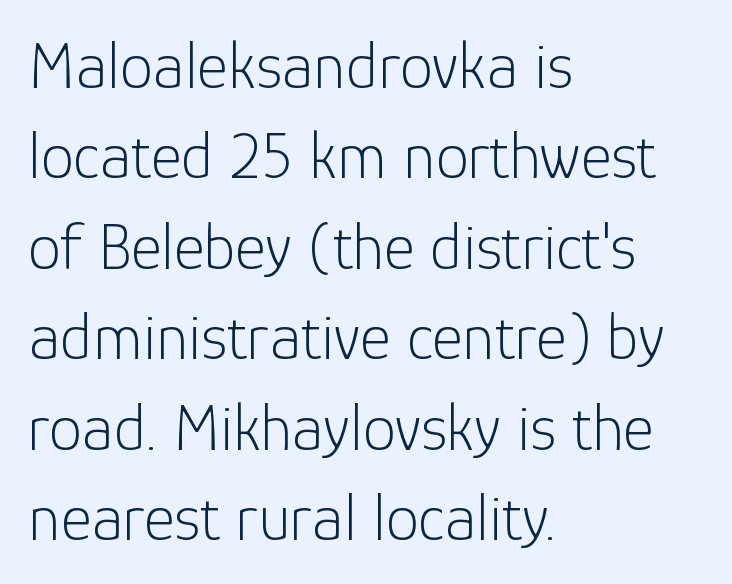
{"serif": "no", "italic": "no", "bold": "no", "weight": "light", "width": "normal", "stroke_contrast": "low", "x_height": "medium", "monospaced": "no", "underline": "no", "align": "left", "line_spacing": "normal", "line_spacing_ratio": 1.37, "letter_spacing": "normal", "letter_spacing_em": 0.0, "glyph_px": 66}
